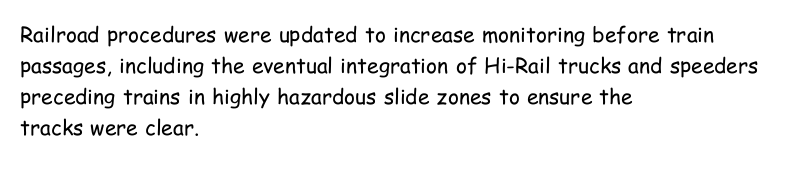
Q: Is the text bold? A: No.
Q: Is the text italic (slanted)? A: No, it is upright.
Q: Is the text underlined? A: No.
Q: How is the paragraph aligned? A: Left-aligned.
Q: Is the spacing between letters normal or unusually wide? A: Normal.
Q: Is the spacing between lines tight, normal or loose? A: Normal.
